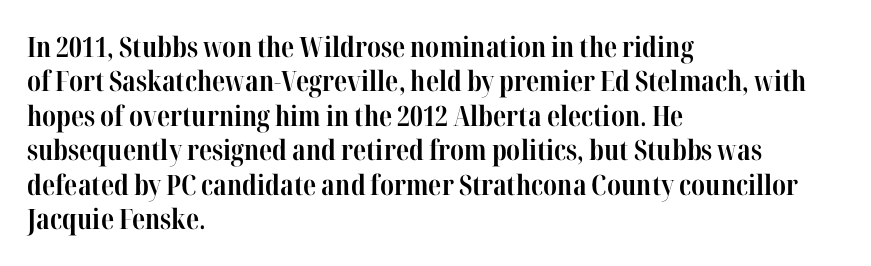
Q: Is the text bold? A: Yes.
Q: Is the text italic (slanted)? A: No, it is upright.
Q: Is the typeface a serif or a sans-serif typeface? A: Serif.
Q: Is the text underlined? A: No.
Q: How is the paragraph aligned? A: Left-aligned.
Q: Is the spacing between letters normal or unusually wide? A: Normal.
Q: Width (condensed, normal, or wide)? A: Condensed.
Q: Stroke contrast? A: High.
Q: x-height? A: Medium.
Q: Monospaced? A: No.
